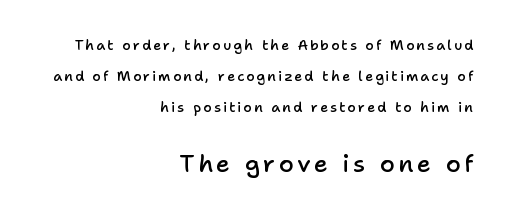
{"italic": "no", "bold": "semi", "underline": "no", "align": "right", "line_spacing": "loose", "line_spacing_ratio": 2.21, "larger_block": "second", "size_ratio": 1.71, "glyph_px": 24}
